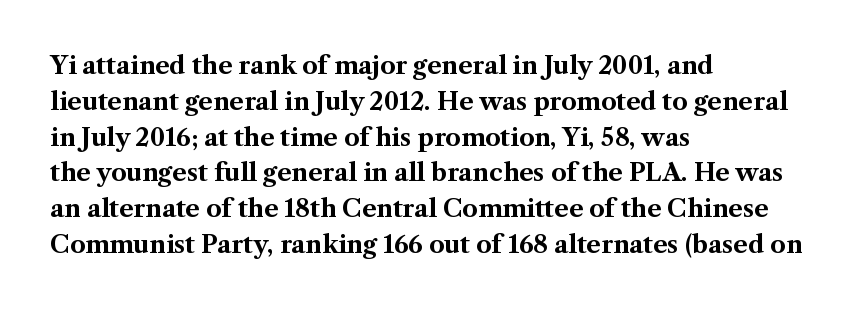
The image shows 24 px bold type, upright; set left-aligned, normal line spacing (1.49x), normal letter spacing, not underlined.
